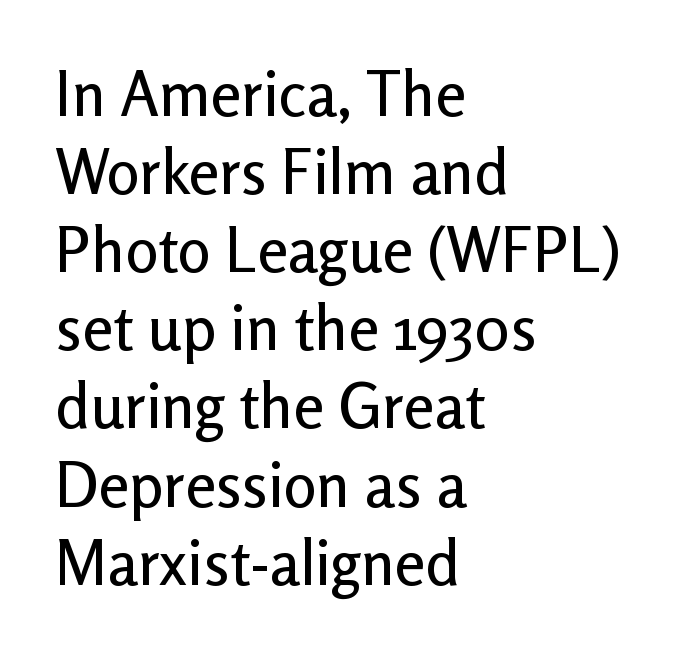
What stands out about the letter spacing? Nothing — it is the standard amount. Anything drawn beneath the words? Only blank space. The axis of the letterforms is exactly vertical. Are there feet on the stems? There aren't — it's a sans.
